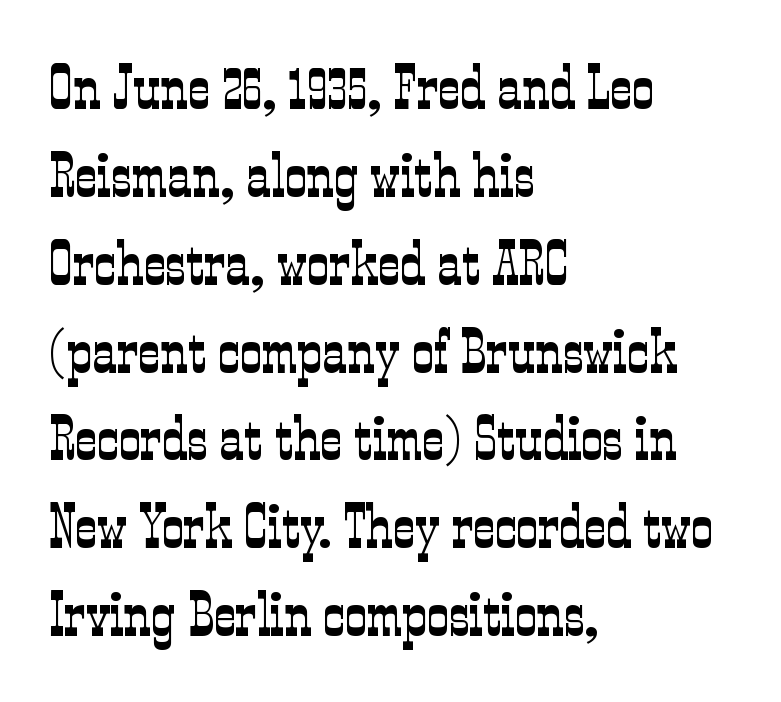
{"serif": "yes", "italic": "no", "bold": "no", "weight": "light", "width": "condensed", "stroke_contrast": "low", "x_height": "medium", "monospaced": "no", "underline": "no", "align": "left", "line_spacing": "normal", "line_spacing_ratio": 1.44, "letter_spacing": "normal", "letter_spacing_em": 0.0, "glyph_px": 61}
